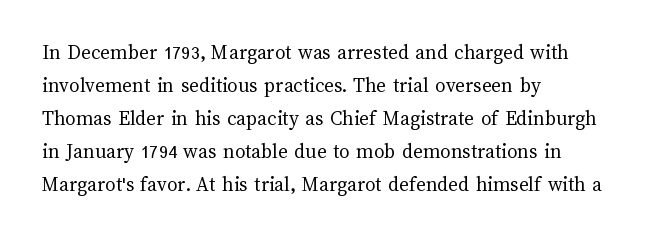
The image shows 21 px text type, upright; set left-aligned, normal line spacing (1.57x), normal letter spacing, not underlined.
